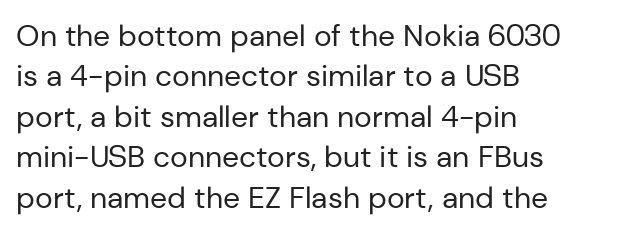
The characters display no serif detailing; their extremities are plain. In CSS terms this would be text-align: left. Ordinary non-slanted type is in use. A typesetter would call this proportional, since set widths differ per character.
